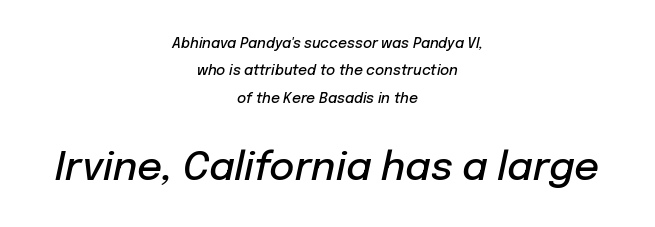
Q: Is the text bold? A: Semi-bold.
Q: Is the text italic (slanted)? A: Yes, it leans right by about 12 degrees.
Q: Is the text underlined? A: No.
Q: How is the paragraph aligned? A: Centered.
Q: Is the spacing between letters normal or unusually wide? A: Normal.
Q: Is the spacing between lines tight, normal or loose? A: Loose.
Q: Which block of text is set in a larger size, the first (top) or the second (bottom)? A: The second (bottom) one.
Q: Width (condensed, normal, or wide)? A: Normal.
Q: Stroke contrast? A: Low.
Q: x-height? A: Medium.
Q: Monospaced? A: No.
